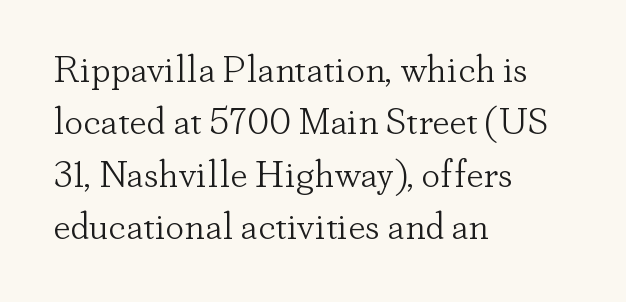
The image shows 38 px light serif type, upright; set left-aligned, normal line spacing (1.38x), normal letter spacing, not underlined; low stroke contrast and a small x-height.
